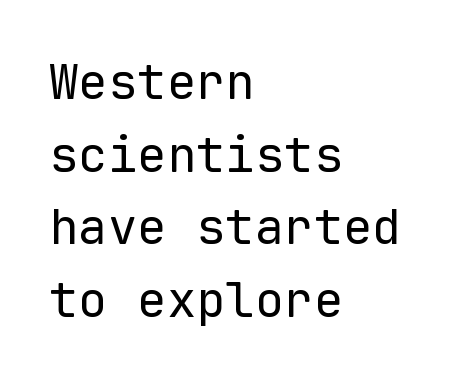
No chunkiness to these letters — they're not bold. Characters remain perfectly vertical along every line. Visually the block forms a straight wall on the left and a jagged coastline on the right. Rule under the text: the space is simply empty. The tracking reads as untouched default to a designer's eye. Rows of type keep a routine distance in the vertical direction.
